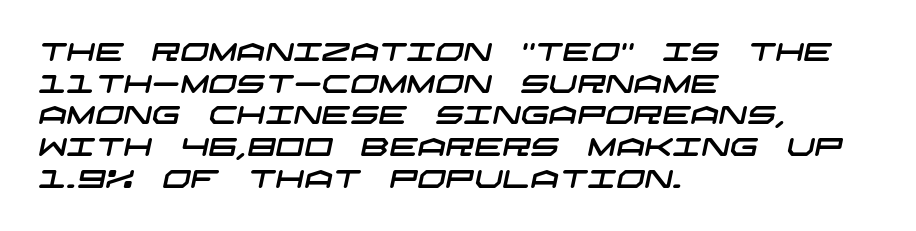
The ragged edge is on the right, which tells us the setting is flush left. Bare-footed words on every line. Regarding leading, the lines here are spaced in the standard way. Honestly, the letter spacing is just normal — you wouldn't notice it.
